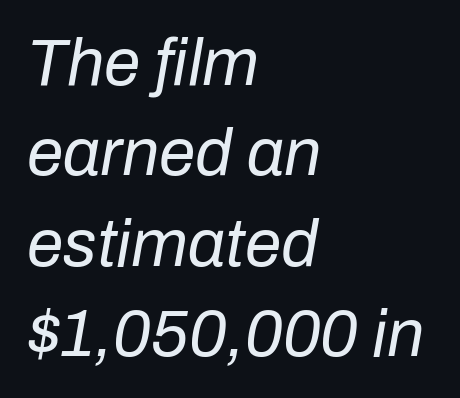
Q: Is the text bold? A: No.
Q: Is the text italic (slanted)? A: Yes, it leans right by about 10 degrees.
Q: Is the text underlined? A: No.
Q: How is the paragraph aligned? A: Left-aligned.
Q: Is the spacing between letters normal or unusually wide? A: Normal.
Q: Is the spacing between lines tight, normal or loose? A: Normal.
Q: Width (condensed, normal, or wide)? A: Normal.
Q: Stroke contrast? A: Low.
Q: x-height? A: Medium.
Q: Monospaced? A: No.
